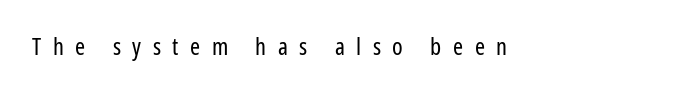
Words float on clear page, feet unadorned. The line texture is sparse and dotted thanks to wide tracking. Stems here are at most as thick as an everyday book face. Upright lettering throughout.
